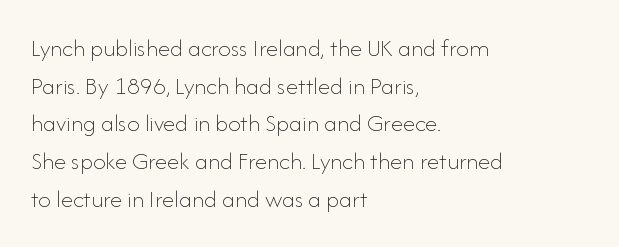
Q: Is the text bold? A: No.
Q: Is the text italic (slanted)? A: No, it is upright.
Q: Is the text underlined? A: No.
Q: How is the paragraph aligned? A: Left-aligned.
Q: Is the spacing between letters normal or unusually wide? A: Normal.
Q: Is the spacing between lines tight, normal or loose? A: Normal.
